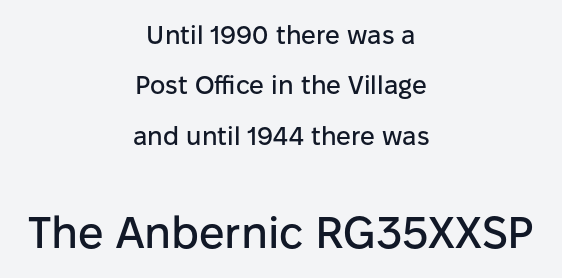
Q: Is the text italic (slanted)? A: No, it is upright.
Q: Is the typeface a serif or a sans-serif typeface? A: Sans-serif.
Q: Is the text underlined? A: No.
Q: How is the paragraph aligned? A: Centered.
Q: Is the spacing between letters normal or unusually wide? A: Normal.
Q: Is the spacing between lines tight, normal or loose? A: Loose.
Q: Which block of text is set in a larger size, the first (top) or the second (bottom)? A: The second (bottom) one.
Q: Width (condensed, normal, or wide)? A: Normal.
Q: Stroke contrast? A: Low.
Q: x-height? A: Medium.
Q: Monospaced? A: No.
